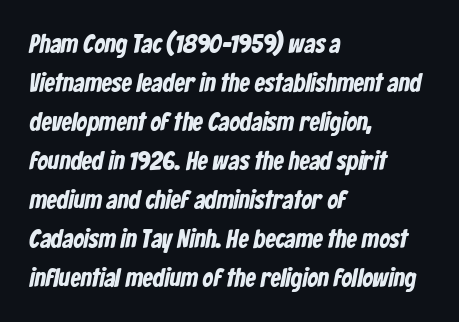
{"bold": "yes", "underline": "no", "align": "left", "line_spacing": "normal", "line_spacing_ratio": 1.5, "letter_spacing": "normal", "letter_spacing_em": 0.0, "glyph_px": 26}
